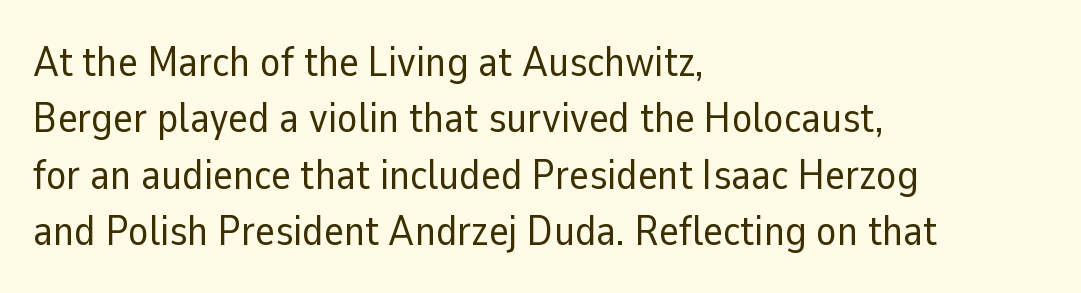
Examine the stroke ends and you'll find no serifs. A typesetter would call this proportional, since set widths differ per character. Lines of text with bare space underneath. In terms of letterspacing, this is plain default setting. One glance says typical: line gaps are just what's usual.
